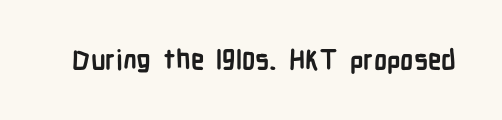
The image shows 27 px bold type, upright; set normal letter spacing, not underlined.
